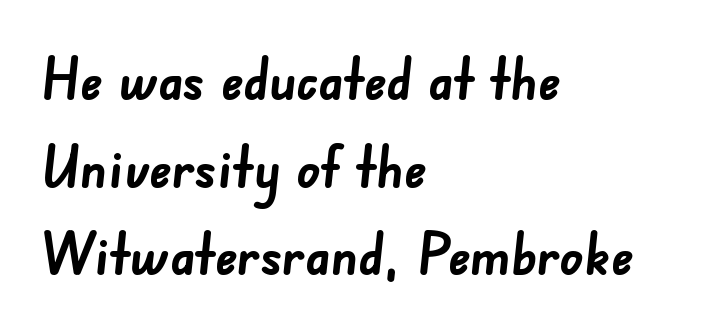
The image shows 58 px semibold sans-serif type; set left-aligned, normal line spacing (1.51x), normal letter spacing, not underlined; low stroke contrast and a small x-height.
